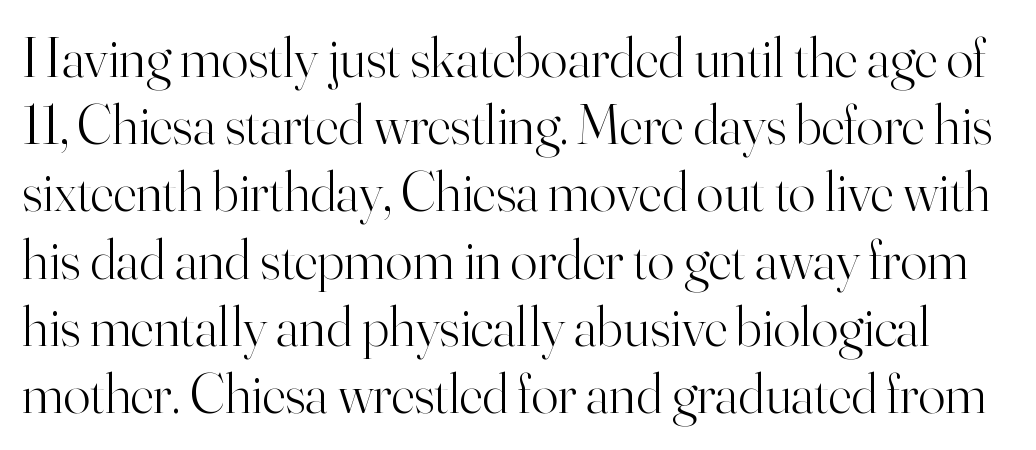
Q: Is the text bold? A: No.
Q: Is the text italic (slanted)? A: No, it is upright.
Q: Is the typeface a serif or a sans-serif typeface? A: Serif.
Q: Is the text underlined? A: No.
Q: Is the spacing between letters normal or unusually wide? A: Normal.
Q: Width (condensed, normal, or wide)? A: Normal.
Q: Stroke contrast? A: High.
Q: x-height? A: Small.
Q: Monospaced? A: No.
